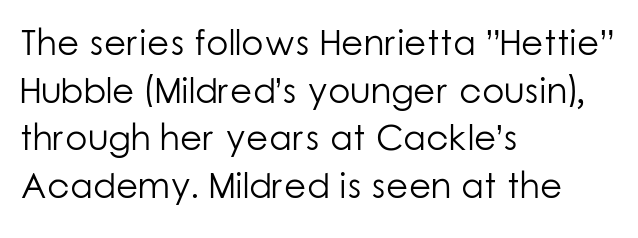
Q: Is the text bold? A: No.
Q: Is the text italic (slanted)? A: No, it is upright.
Q: Is the typeface a serif or a sans-serif typeface? A: Sans-serif.
Q: Is the text underlined? A: No.
Q: How is the paragraph aligned? A: Left-aligned.
Q: Is the spacing between letters normal or unusually wide? A: Normal.
Q: Is the spacing between lines tight, normal or loose? A: Normal.
Q: Width (condensed, normal, or wide)? A: Normal.
Q: Stroke contrast? A: Low.
Q: x-height? A: Medium.
Q: Monospaced? A: No.
